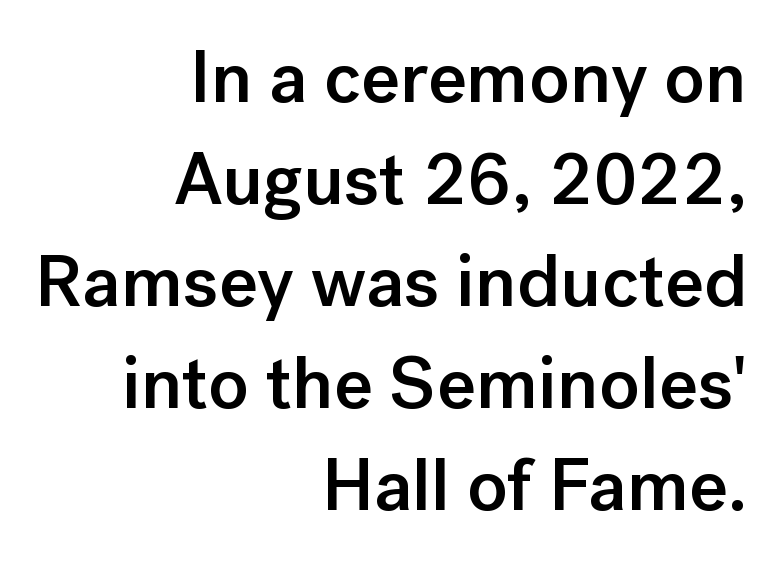
Q: Is the text bold? A: Semi-bold.
Q: Is the text italic (slanted)? A: No, it is upright.
Q: Is the typeface a serif or a sans-serif typeface? A: Sans-serif.
Q: Is the text underlined? A: No.
Q: How is the paragraph aligned? A: Right-aligned.
Q: Is the spacing between letters normal or unusually wide? A: Normal.
Q: Is the spacing between lines tight, normal or loose? A: Normal.
Q: Width (condensed, normal, or wide)? A: Normal.
Q: Stroke contrast? A: Low.
Q: x-height? A: Medium.
Q: Monospaced? A: No.
